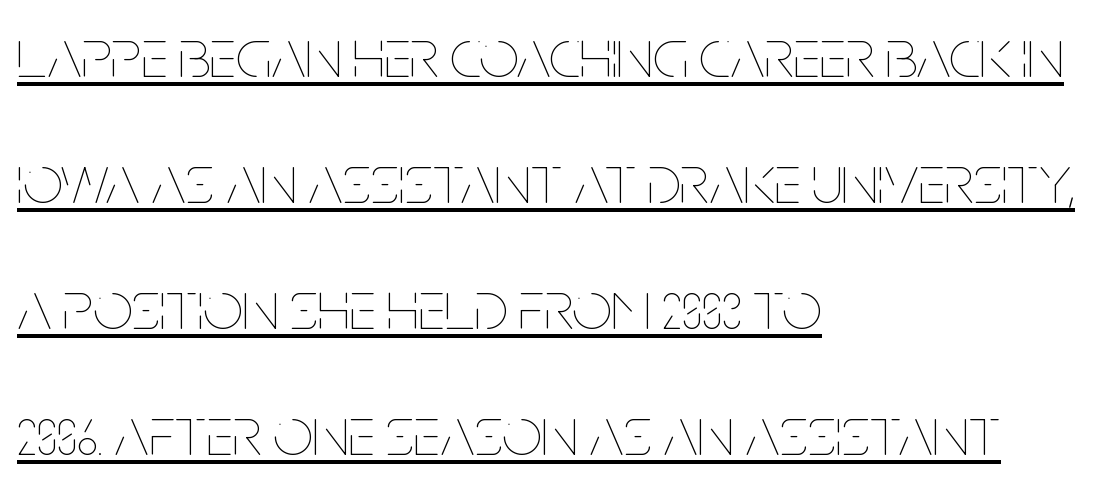
The image shows 70 px thin, condensed type, upright; set left-aligned, line spacing 1.8x, normal letter spacing, underlined; low stroke contrast and a large x-height.
